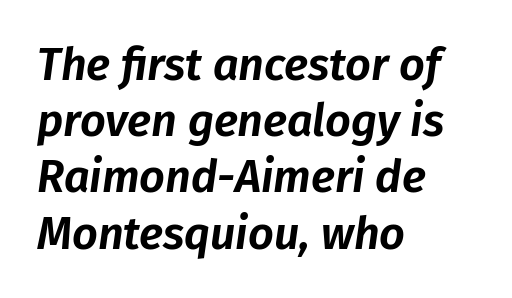
Rule under the text: the space is simply empty. Is the type slanted? Yes — the strokes lean at a clear angle. Each letter keeps its own natural width here, so spacing adapts to shape. Successive baselines arrive at the customary interval.
